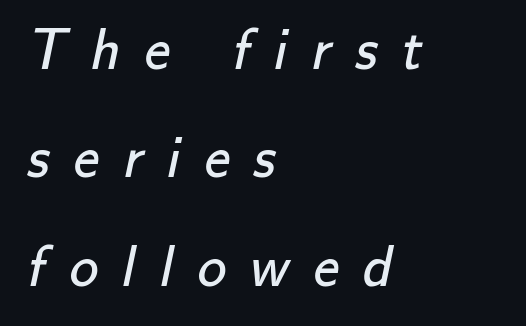
The font family rendered here belongs to the sans-serif group. The rag falls on the right side of this text block. Each letter keeps its own natural width here, so spacing adapts to shape. Plain, unruled lines of type. Here the glyphs are tracked loosely, breaking word shapes into spaced letters.
